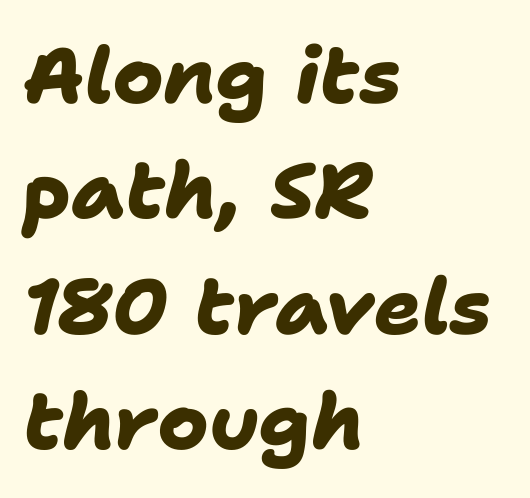
Q: Is the text bold? A: Yes.
Q: Is the typeface a serif or a sans-serif typeface? A: Sans-serif.
Q: Is the text underlined? A: No.
Q: How is the paragraph aligned? A: Left-aligned.
Q: Is the spacing between letters normal or unusually wide? A: Normal.
Q: Is the spacing between lines tight, normal or loose? A: Normal.
Q: Width (condensed, normal, or wide)? A: Normal.
Q: Stroke contrast? A: Low.
Q: x-height? A: Medium.
Q: Monospaced? A: No.
